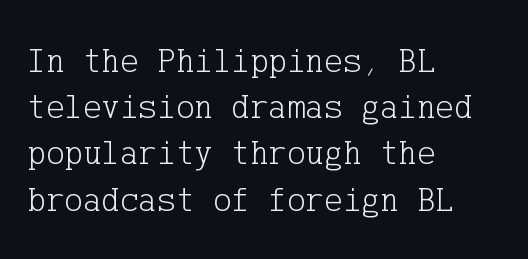
{"serif": "yes", "italic": "no", "bold": "no", "weight": "light", "width": "normal", "stroke_contrast": "low", "x_height": "medium", "underline": "no", "align": "left", "line_spacing": "normal", "line_spacing_ratio": 1.32, "letter_spacing": "normal", "letter_spacing_em": 0.0, "glyph_px": 35}
